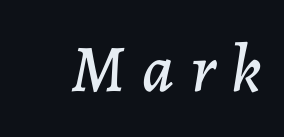
{"italic": "yes", "lean": "right", "slant_degrees": 7, "width": "normal", "stroke_contrast": "low", "x_height": "medium", "monospaced": "no", "underline": "no", "letter_spacing": "wide", "letter_spacing_em": 0.25, "glyph_px": 67}
